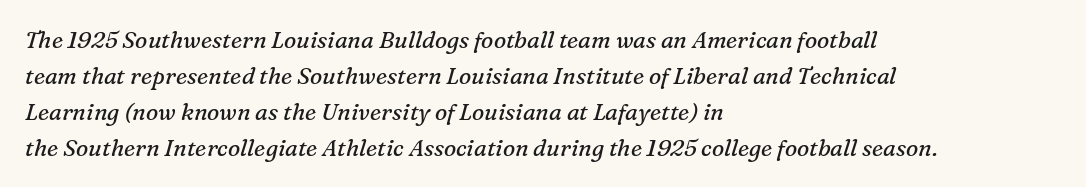
Q: Is the text bold? A: No.
Q: Is the text italic (slanted)? A: Yes, it leans right by about 16 degrees.
Q: Is the text underlined? A: No.
Q: How is the paragraph aligned? A: Left-aligned.
Q: Is the spacing between letters normal or unusually wide? A: Normal.
Q: Is the spacing between lines tight, normal or loose? A: Normal.
